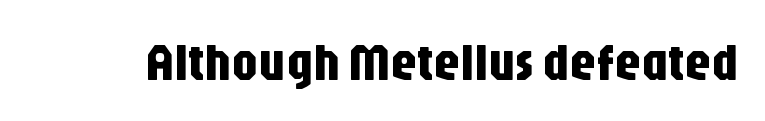
The image shows 53 px condensed sans-serif type, upright; set normal letter spacing, not underlined; low stroke contrast and a large x-height.
